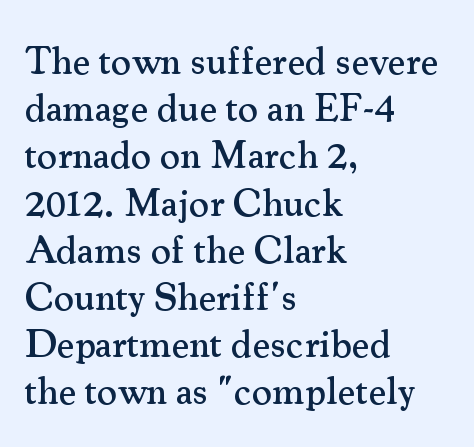
{"serif": "yes", "italic": "no", "width": "normal", "stroke_contrast": "medium", "x_height": "small", "monospaced": "no", "underline": "no", "align": "left", "line_spacing_ratio": 1.21, "letter_spacing": "normal", "letter_spacing_em": 0.0, "glyph_px": 39}
